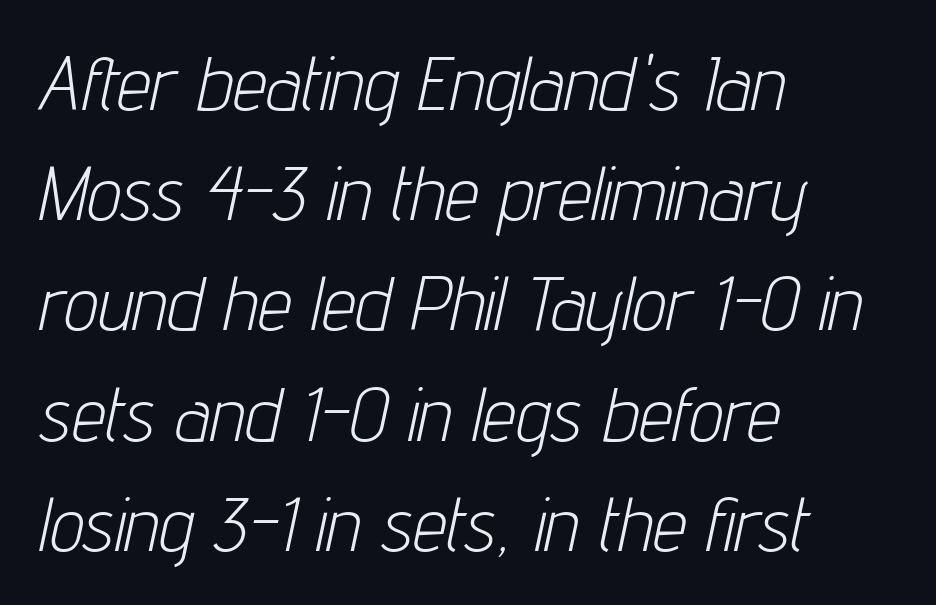
Where is the straight margin? On the left. Tracking value appears to be zero — textbook default spacing. The letters are slanted; this is an italic face. The letters advance in unequal steps, a hallmark of proportional type. Type without underlining. The block of text has a typical density, with ordinary space between rows.
